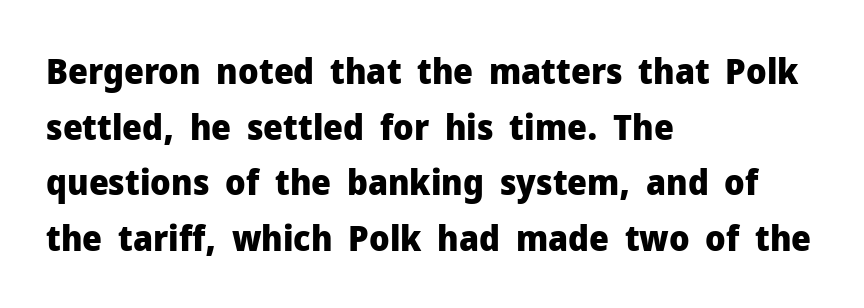
Varying glyph widths throughout — classic text-font behaviour. Rule under the text: the space is simply empty. Nothing sits at the stroke ends, so this counts as sans-serif. In terms of posture, this sample is upright.
